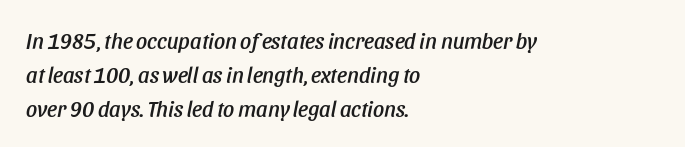
Q: Is the text italic (slanted)? A: Yes, it leans right by about 11 degrees.
Q: Is the text underlined? A: No.
Q: How is the paragraph aligned? A: Left-aligned.
Q: Is the spacing between letters normal or unusually wide? A: Normal.
Q: Is the spacing between lines tight, normal or loose? A: Normal.
